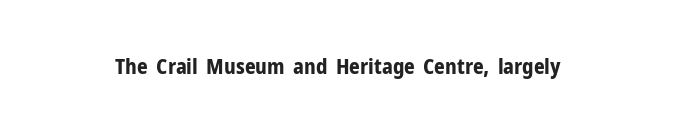
The image shows 21 px bold type, upright; set normal letter spacing, not underlined.
